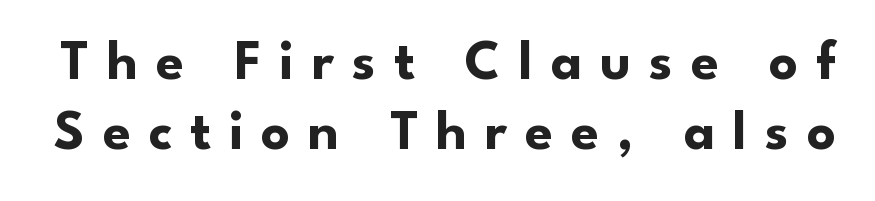
Q: Is the text bold? A: Yes.
Q: Is the text italic (slanted)? A: No, it is upright.
Q: Is the typeface a serif or a sans-serif typeface? A: Sans-serif.
Q: Is the text underlined? A: No.
Q: Is the spacing between letters normal or unusually wide? A: Unusually wide.
Q: Is the spacing between lines tight, normal or loose? A: Normal.
Q: Width (condensed, normal, or wide)? A: Normal.
Q: Stroke contrast? A: Low.
Q: x-height? A: Small.
Q: Monospaced? A: No.
